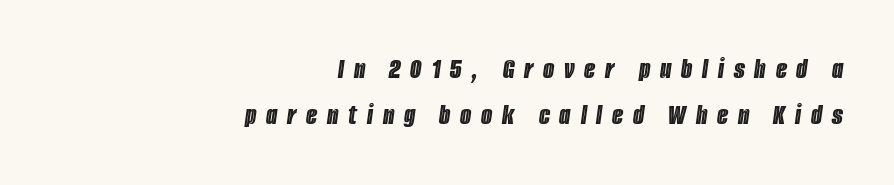
Compared with typical body copy, the letter spacing here is much looser. The glyphs look as if they've been sheared to an angle. Think of a printed novel: that variable character pitch is what you see here. Line endings align vertically; line beginnings do not. Baseline-to-baseline distance is the conventional proportion of letter height. Has an underline been added? It has not.
